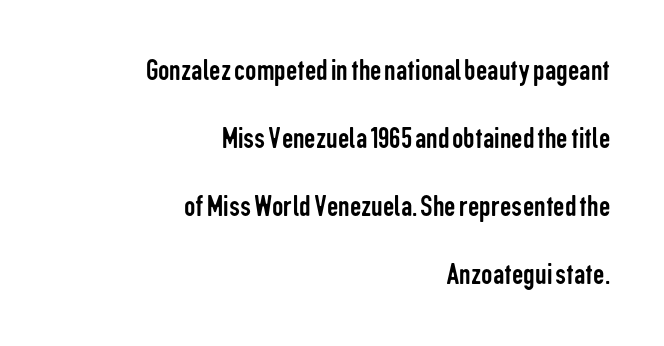
Posture: straight, roman, zero tilt. The baseline area is clear. The characters display no serif detailing; their extremities are plain. Teacher's note: observe the even right margin — that is flush-right alignment. A great deal of white space separates one row of letters from the next. This reads as an unemphasized weight, regular at the heaviest.
